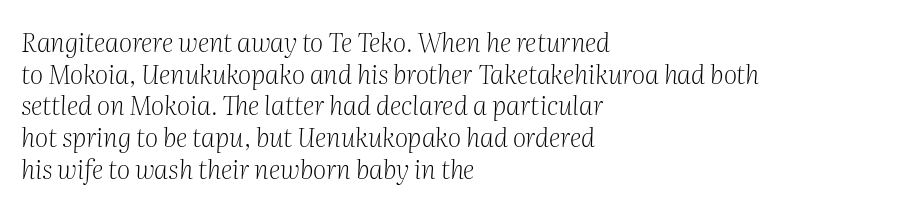
Q: Is the text bold? A: No.
Q: Is the text italic (slanted)? A: Yes, it leans right by about 2 degrees.
Q: Is the text underlined? A: No.
Q: How is the paragraph aligned? A: Left-aligned.
Q: Is the spacing between letters normal or unusually wide? A: Normal.
